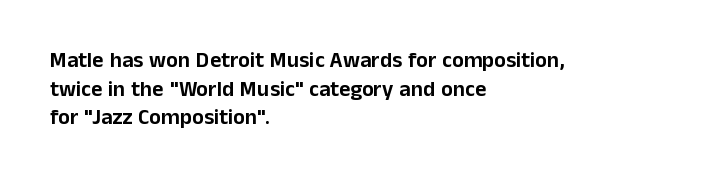
A normal amount of white space separates one row of letters from the next. Unmarked baselines from the first word to the last. These lines were composed using upright roman letters. Compared with typical body copy, the letter spacing here is the same. Line beginnings align vertically; line endings do not.
